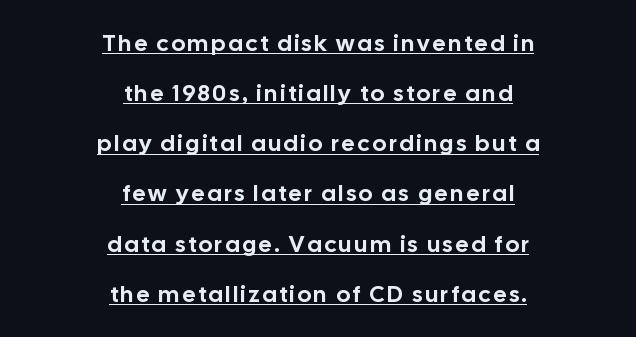
Q: Is the text italic (slanted)? A: No, it is upright.
Q: Is the text underlined? A: Yes.
Q: How is the paragraph aligned? A: Centered.
Q: Is the spacing between lines tight, normal or loose? A: Loose.
